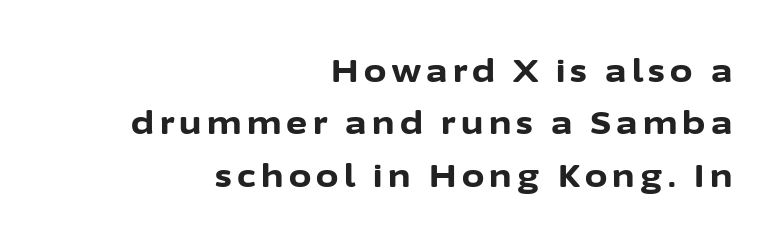
The image shows 32 px bold sans-serif type, upright; set right-aligned, normal line spacing (1.64x), not underlined; low stroke contrast and a medium x-height.
